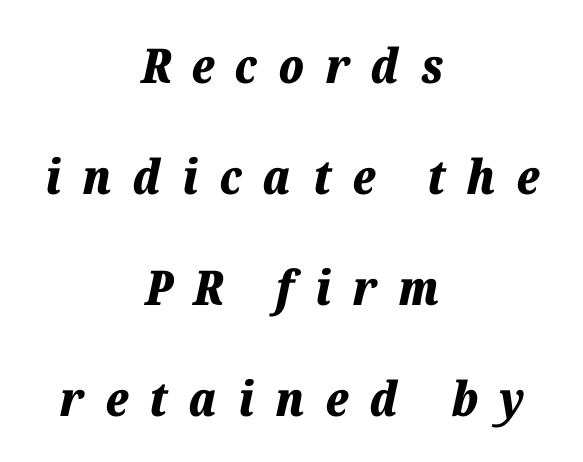
Is there much room between lines? Yes — plenty of vertical air separates them. Neither beginnings nor endings align; midpoints do. The zone under the glyphs is completely vacant. What weight is shown? A full bold with thick strokes. A typesetter would call this proportional, since set widths differ per character.
